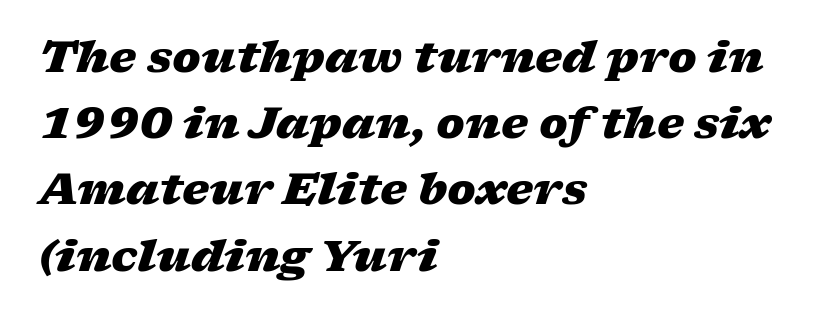
Q: Is the text bold? A: Yes.
Q: Is the text italic (slanted)? A: Yes, it leans right by about 17 degrees.
Q: Is the text underlined? A: No.
Q: How is the paragraph aligned? A: Left-aligned.
Q: Is the spacing between letters normal or unusually wide? A: Normal.
Q: Is the spacing between lines tight, normal or loose? A: Normal.
Q: Width (condensed, normal, or wide)? A: Wide.
Q: Stroke contrast? A: Low.
Q: x-height? A: Medium.
Q: Monospaced? A: No.
